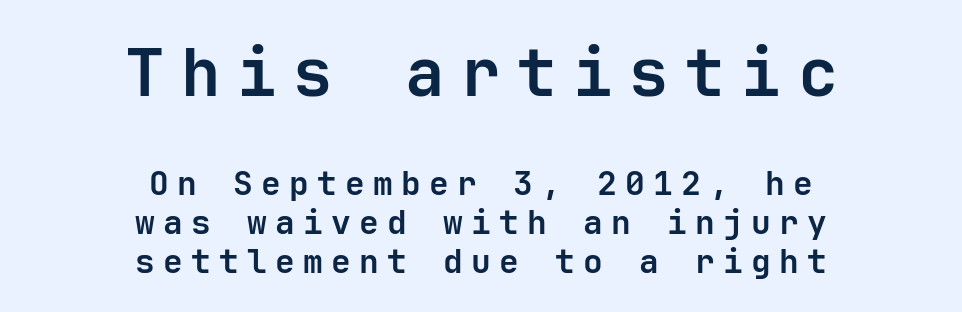
Between one letter and the next there's a generous, obvious gap. This rendering features lettering with no underline. Emphasis by weight is at full strength: bold. You can tell it's not italic because the verticals are truly vertical.
